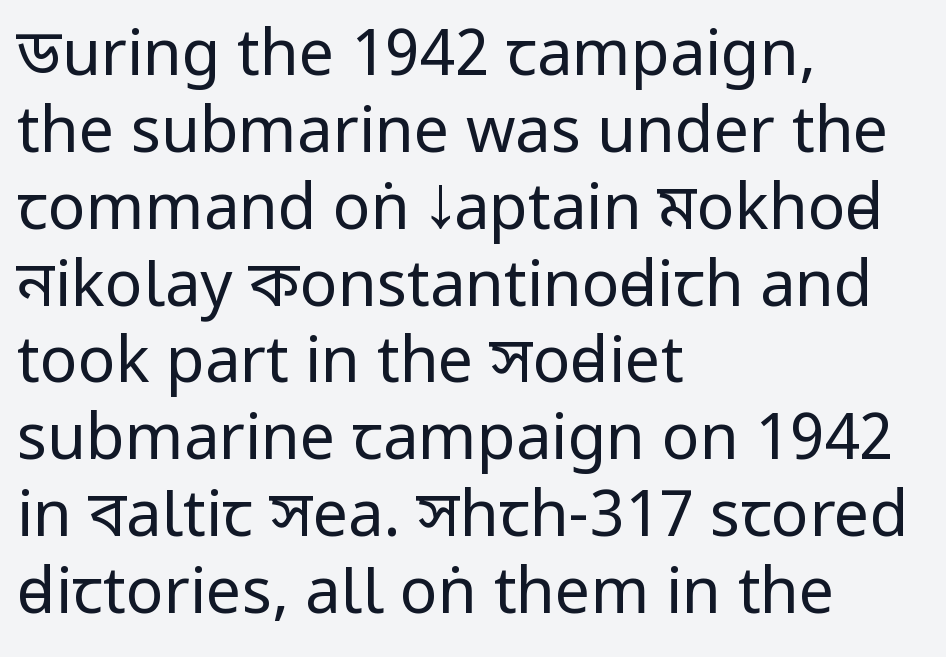
The image shows 63 px regular-weight, condensed sans-serif type, upright; set left-aligned, line spacing 1.22x, normal letter spacing, not underlined; low stroke contrast.
